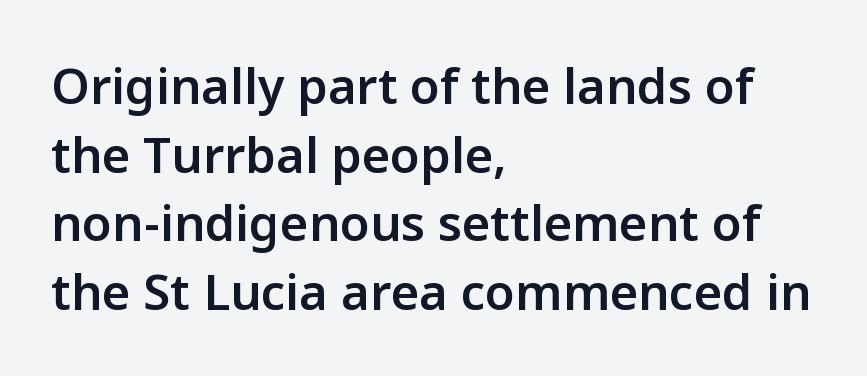
{"serif": "no", "italic": "no", "bold": "semi", "weight": "semibold", "width": "normal", "stroke_contrast": "low", "x_height": "medium", "monospaced": "no", "underline": "no", "align": "left", "line_spacing": "normal", "line_spacing_ratio": 1.4, "letter_spacing": "normal", "letter_spacing_em": 0.0, "glyph_px": 49}
